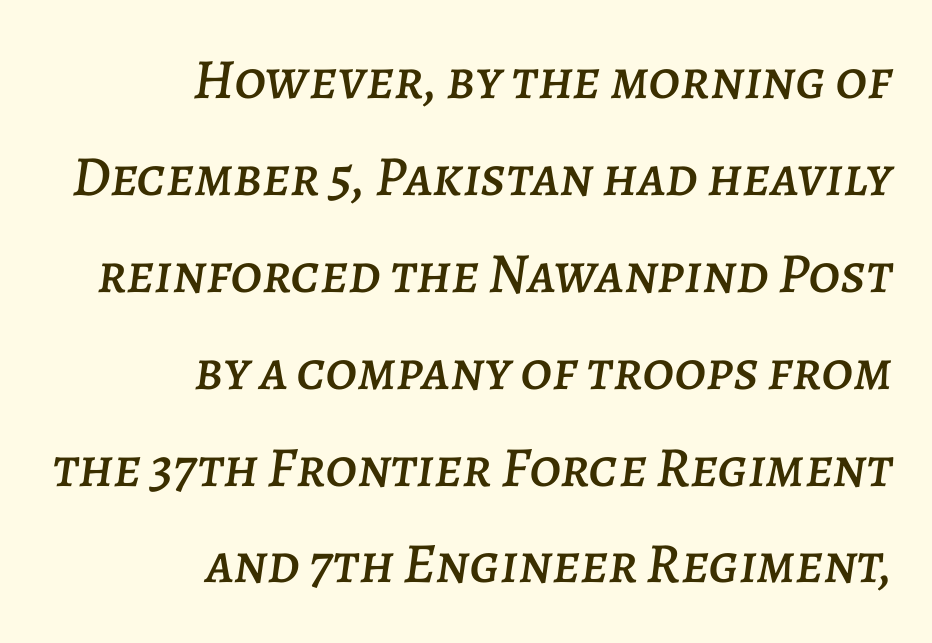
The image shows 57 px text type, italic (leaning right); set right-aligned, normal line spacing (1.7x), normal letter spacing, not underlined; low stroke contrast and a large x-height.
